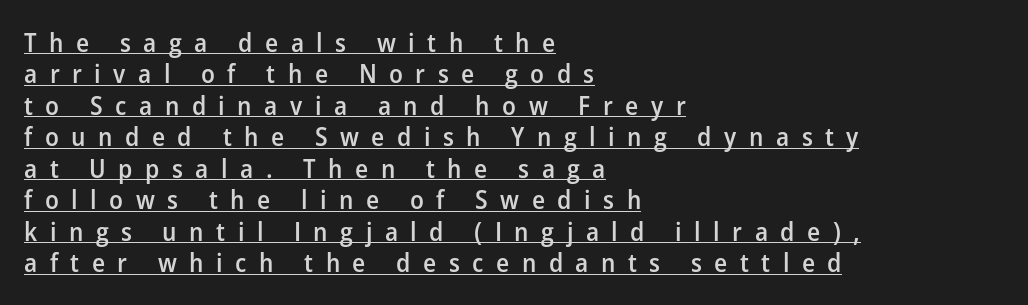
Beneath each row of characters lies a ruled line. Is there any slant? The stems are plumb. Set as a demibold, roughly 600 on the weight scale. These lines stack with their left ends in a neat column. The horizontal fit of the characters is loose and conspicuously gappy.
